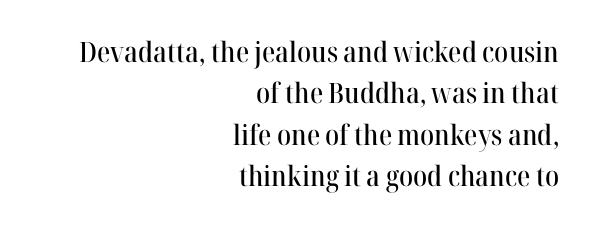
{"serif": "yes", "italic": "no", "width": "normal", "stroke_contrast": "high", "x_height": "medium", "monospaced": "no", "underline": "no", "align": "right", "line_spacing": "normal", "line_spacing_ratio": 1.48, "letter_spacing": "normal", "letter_spacing_em": 0.0, "glyph_px": 28}
